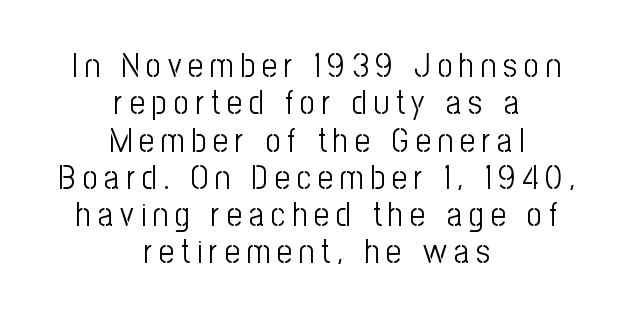
The image shows 33 px light, condensed sans-serif type, upright; set centered, tight line spacing (1.13x), unusually wide letter spacing (+0.21 em), not underlined; low stroke contrast and a medium x-height.
